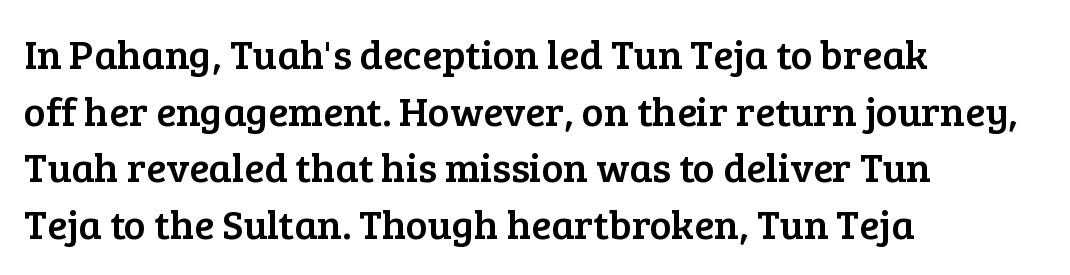
Q: Is the text italic (slanted)? A: No, it is upright.
Q: Is the typeface a serif or a sans-serif typeface? A: Serif.
Q: Is the text underlined? A: No.
Q: How is the paragraph aligned? A: Left-aligned.
Q: Is the spacing between letters normal or unusually wide? A: Normal.
Q: Is the spacing between lines tight, normal or loose? A: Normal.
Q: Width (condensed, normal, or wide)? A: Normal.
Q: Stroke contrast? A: Low.
Q: x-height? A: Medium.
Q: Monospaced? A: No.
